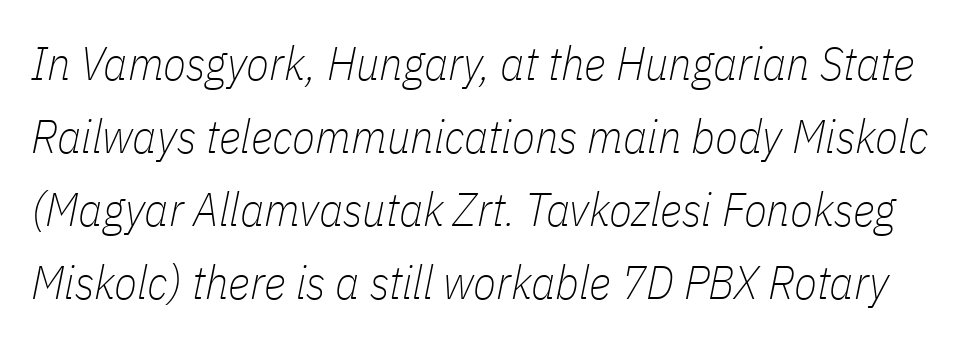
Q: Is the text bold? A: No.
Q: Is the text italic (slanted)? A: Yes, it leans right by about 11 degrees.
Q: Is the text underlined? A: No.
Q: Is the spacing between letters normal or unusually wide? A: Normal.
Q: Is the spacing between lines tight, normal or loose? A: Normal.
Q: Width (condensed, normal, or wide)? A: Condensed.
Q: Stroke contrast? A: Low.
Q: x-height? A: Medium.
Q: Monospaced? A: No.
